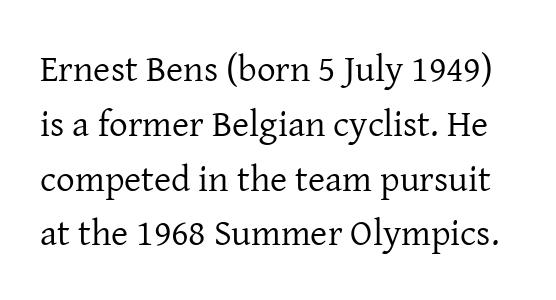
Nothing unusual about the tracking: characters are spaced as the font intends. Varying glyph widths throughout — classic text-font behaviour. The space between consecutive lines is moderate. Just letters on the line, the space beneath them empty. Does the lettering tilt? It doesn't — this is upright.
